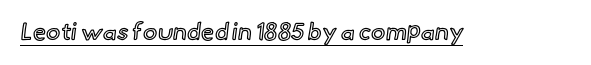
{"underline": "yes", "letter_spacing": "normal", "letter_spacing_em": 0.0, "glyph_px": 24}
